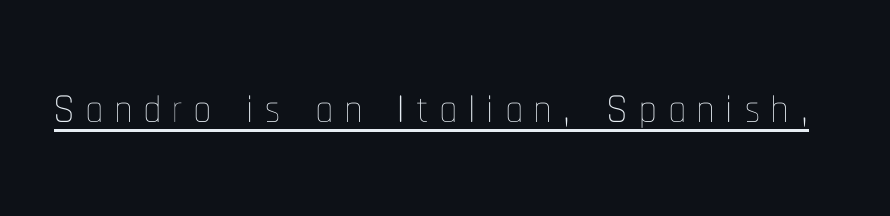
The rendered words wear a rule along their underside. Spacing verdict: proportional, widths tailored to each character. The type sits square on the baseline with zero lean. The font is comparable to plain body text, perhaps lighter.
